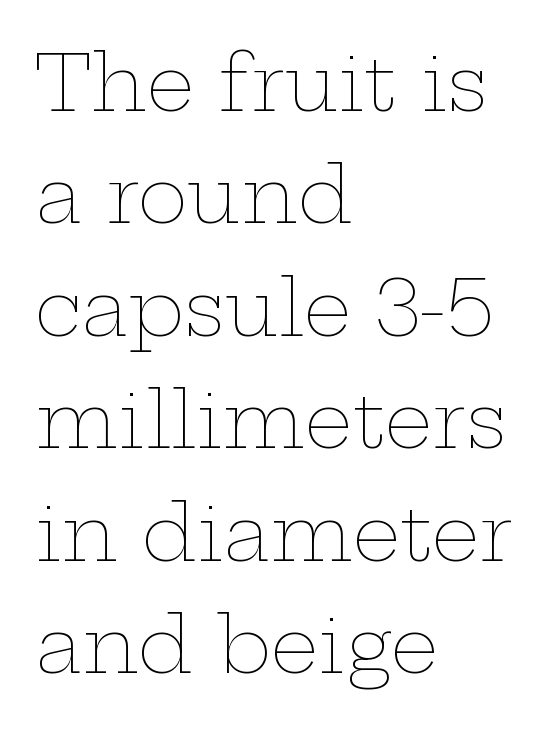
{"italic": "no", "bold": "no", "weight": "thin", "width": "wide", "stroke_contrast": "low", "x_height": "medium", "monospaced": "no", "underline": "no", "align": "left", "line_spacing": "normal", "line_spacing_ratio": 1.48, "letter_spacing": "normal", "letter_spacing_em": 0.0, "glyph_px": 76}
